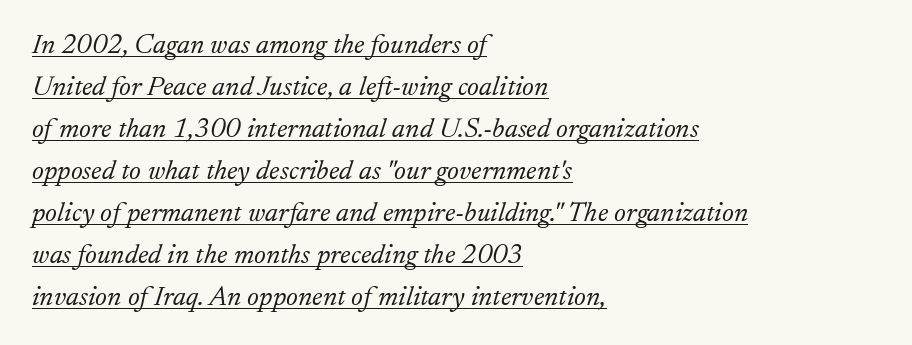
{"serif": "yes", "italic": "yes", "lean": "right", "slant_degrees": 17, "bold": "no", "weight": "light", "width": "normal", "stroke_contrast": "low", "x_height": "small", "monospaced": "no", "underline": "yes", "align": "left", "line_spacing": "normal", "line_spacing_ratio": 1.5, "letter_spacing": "normal", "letter_spacing_em": 0.0, "glyph_px": 28}
